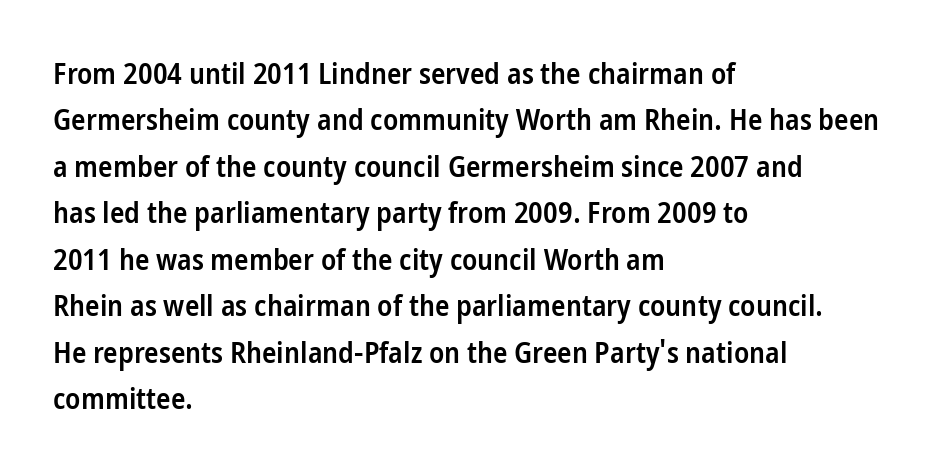
This is moderately heavy type, rendered in semibold. Does the type have serifs? No, each stem ends abruptly. Descender tails drop into unmarked territory. Character widths vary here, with narrow letters taking less room than wide ones. How are the letters spaced? Ordinarily, with no added tracking.
